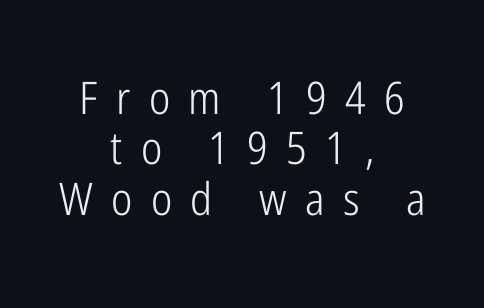
The image shows 45 px light, condensed sans-serif type, upright; set centered, tight line spacing (1.12x), unusually wide letter spacing (+0.41 em), not underlined; low stroke contrast and a medium x-height.
